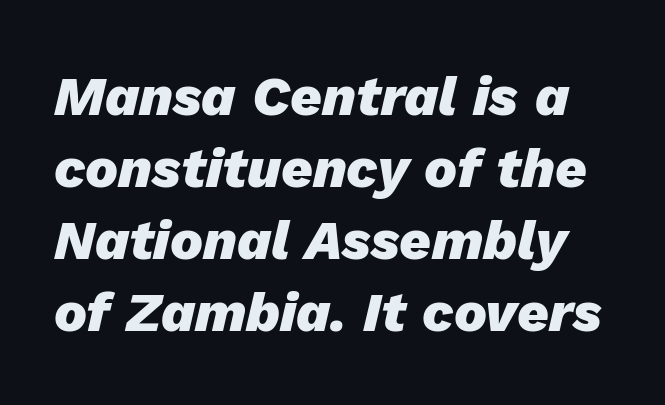
The image shows 55 px heavy type, italic (leaning right); set normal line spacing (1.31x), normal letter spacing, not underlined; low stroke contrast and a medium x-height.
